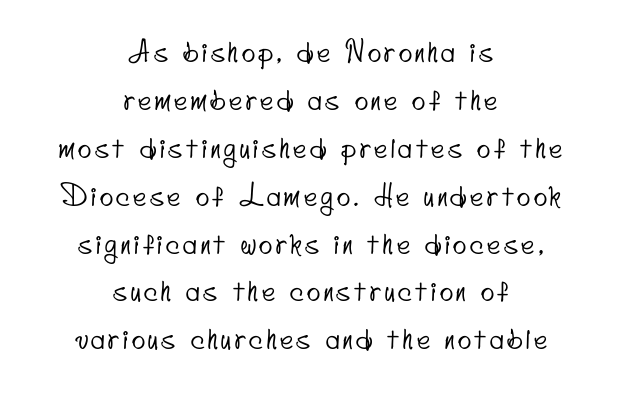
Reading down the block, each line starts at a different indent, mirrored at its end. Character widths vary here, with narrow letters taking less room than wide ones. Letterform terminals end flat and unadorned throughout the passage. Type without underlining.
